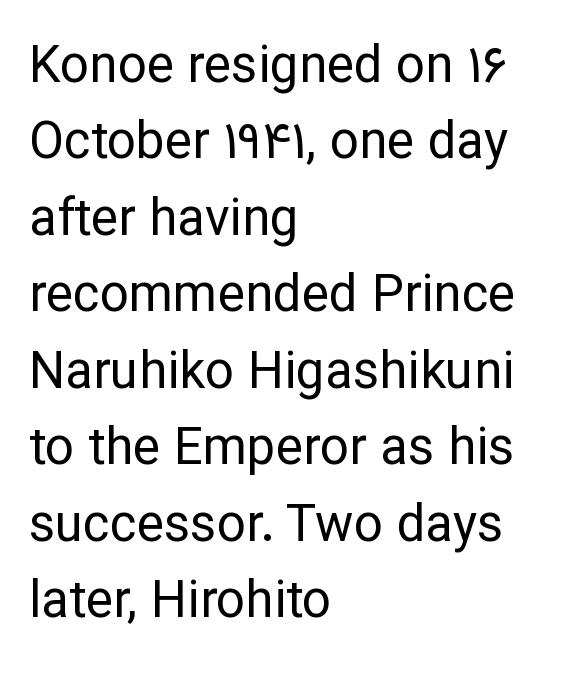
{"serif": "no", "italic": "no", "bold": "no", "weight": "regular", "width": "normal", "stroke_contrast": "low", "x_height": "medium", "monospaced": "no", "underline": "no", "align": "left", "line_spacing": "normal", "line_spacing_ratio": 1.5, "letter_spacing": "normal", "letter_spacing_em": 0.0, "glyph_px": 51}
